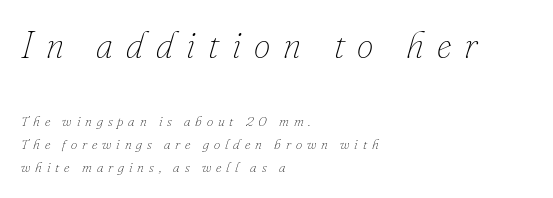
Q: Is the text bold? A: No.
Q: Is the text italic (slanted)? A: Yes, it leans right by about 16 degrees.
Q: Is the text underlined? A: No.
Q: How is the paragraph aligned? A: Left-aligned.
Q: Is the spacing between letters normal or unusually wide? A: Unusually wide.
Q: Is the spacing between lines tight, normal or loose? A: Normal.
Q: Which block of text is set in a larger size, the first (top) or the second (bottom)? A: The first (top) one.
Q: Width (condensed, normal, or wide)? A: Normal.
Q: Stroke contrast? A: Low.
Q: x-height? A: Small.
Q: Monospaced? A: No.
